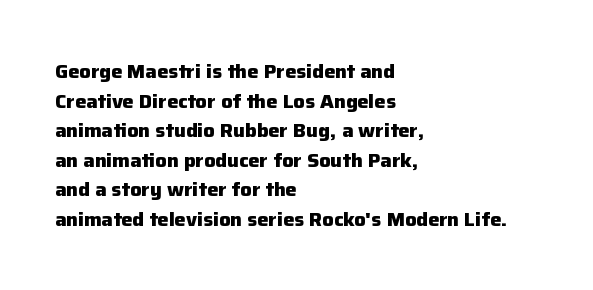
The rendering uses a bold face; every stroke is thick and dark. Compared with a centered layout, this one pins lines to the left instead. Underline: absent. In terms of letterspacing, this is plain default setting. Italic: no, the glyphs are upright roman. How would I describe the line gaps? Plain and ordinary.
